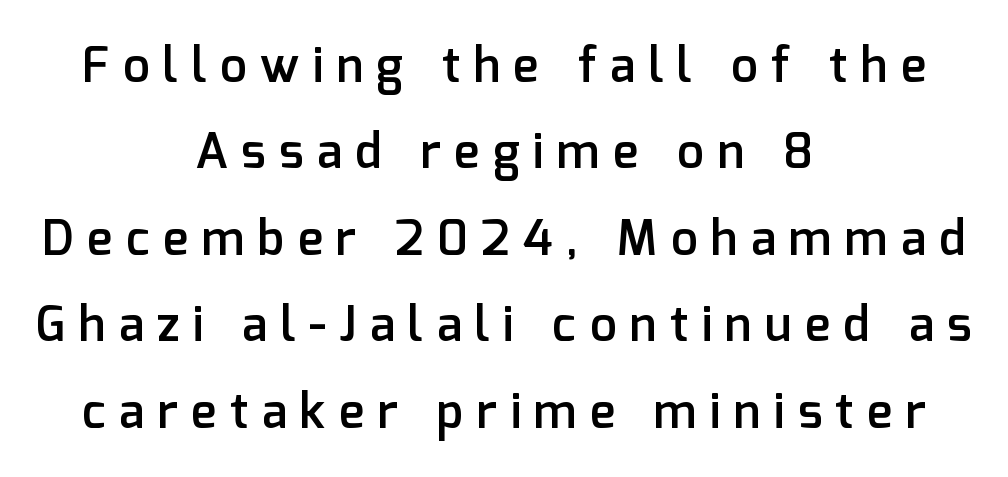
Q: Is the text bold? A: Semi-bold.
Q: Is the text italic (slanted)? A: No, it is upright.
Q: Is the typeface a serif or a sans-serif typeface? A: Sans-serif.
Q: Is the text underlined? A: No.
Q: How is the paragraph aligned? A: Centered.
Q: Is the spacing between letters normal or unusually wide? A: Unusually wide.
Q: Width (condensed, normal, or wide)? A: Normal.
Q: Stroke contrast? A: Low.
Q: x-height? A: Medium.
Q: Monospaced? A: No.
